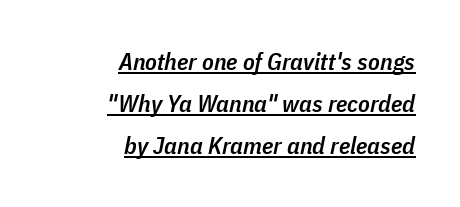
The image shows 24 px text type, italic (leaning right); set right-aligned, line spacing 1.76x, normal letter spacing, underlined.
